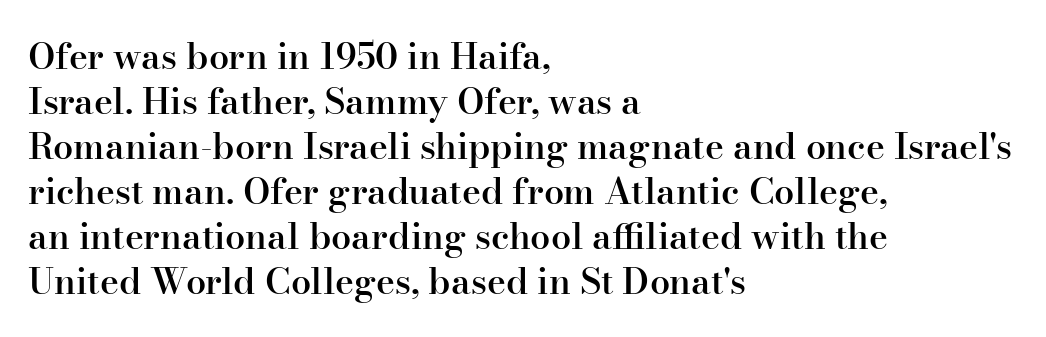
{"serif": "yes", "italic": "no", "bold": "semi", "weight": "semibold", "width": "normal", "stroke_contrast": "high", "x_height": "small", "monospaced": "no", "underline": "no", "align": "left", "line_spacing": "normal", "line_spacing_ratio": 1.25, "letter_spacing": "normal", "letter_spacing_em": 0.0, "glyph_px": 36}
